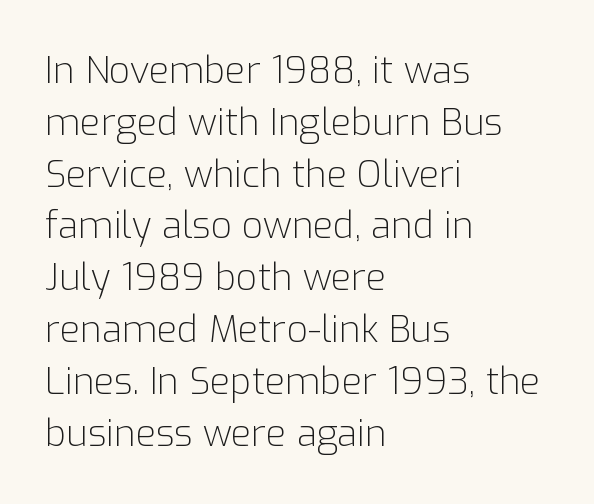
To sum up the face: it is a sans, with no serifs. Tracking value appears to be zero — textbook default spacing. Notice how the passage keeps a crisp vertical edge on the left only. A typesetter would mark this as roman, not italic. Descenders hang freely into open space. These lines sit exactly where default settings would place them.
